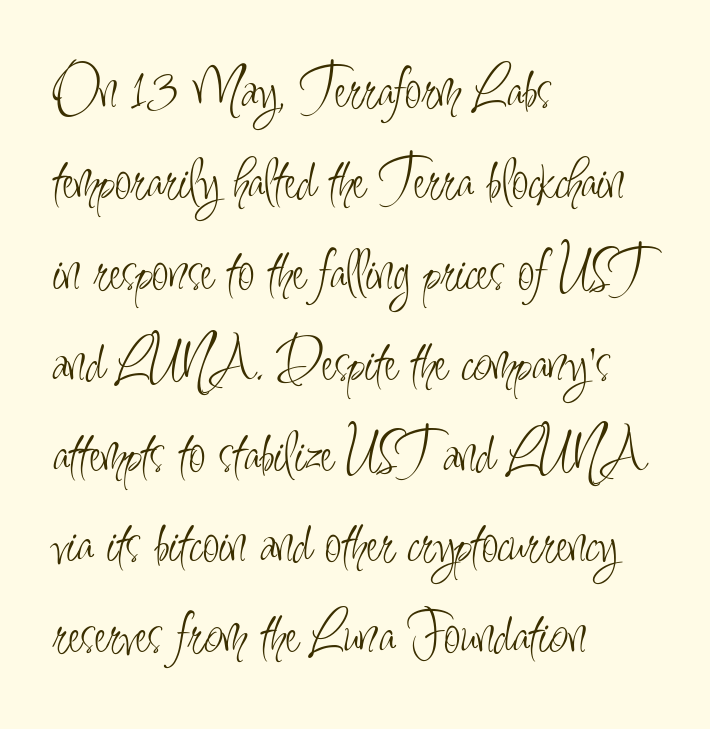
These lines stack with their left ends in a neat column. Anything drawn beneath the words? Only blank space. The font family rendered here belongs to the sans-serif group. Here the glyphs are tracked normally, forming tight word shapes.
